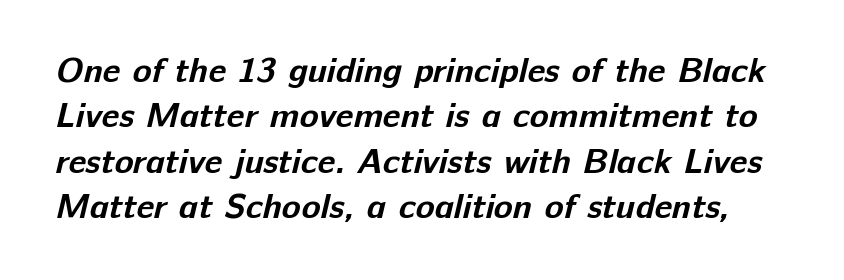
Q: Is the text bold? A: Yes.
Q: Is the typeface a serif or a sans-serif typeface? A: Sans-serif.
Q: Is the text underlined? A: No.
Q: Is the spacing between letters normal or unusually wide? A: Normal.
Q: Is the spacing between lines tight, normal or loose? A: Normal.
Q: Width (condensed, normal, or wide)? A: Normal.
Q: Stroke contrast? A: Low.
Q: x-height? A: Medium.
Q: Monospaced? A: No.
